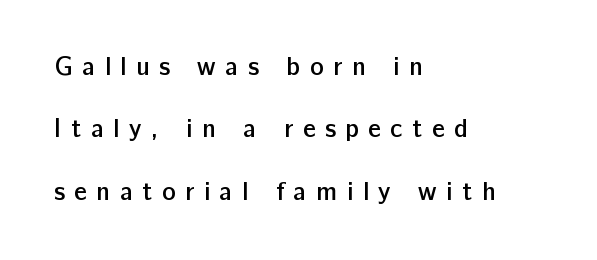
Upright lettering throughout. Tracking here is generous; glyphs stand well apart from one another. If you measured baseline to baseline, you'd find a long distance. Layout note: lines flush left. Check the space under the baseline: it is left empty. These lines carry some extra weight — a demibold, not a full bold.
